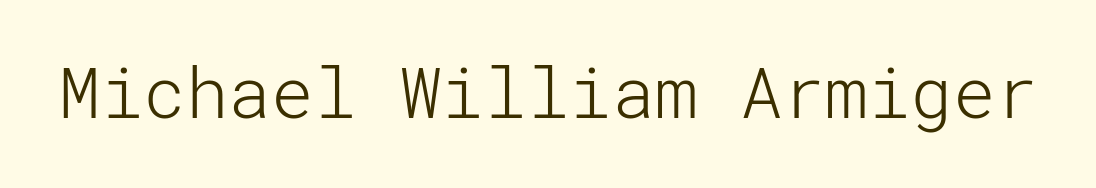
The image shows 71 px light sans-serif type, upright; set normal letter spacing, not underlined; low stroke contrast and a medium x-height.
